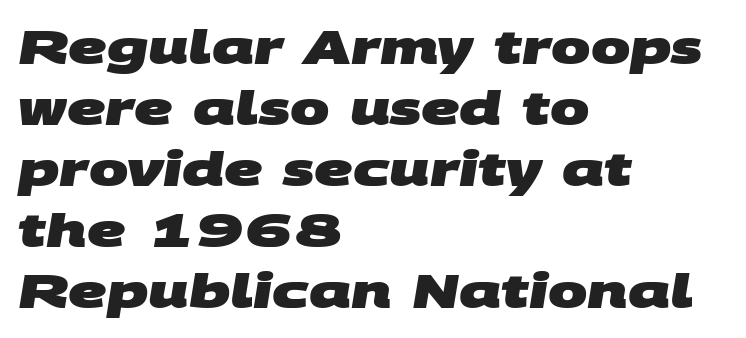
Q: Is the text bold? A: Yes.
Q: Is the typeface a serif or a sans-serif typeface? A: Sans-serif.
Q: Is the text underlined? A: No.
Q: How is the paragraph aligned? A: Left-aligned.
Q: Is the spacing between letters normal or unusually wide? A: Normal.
Q: Is the spacing between lines tight, normal or loose? A: Normal.
Q: Width (condensed, normal, or wide)? A: Wide.
Q: Stroke contrast? A: Medium.
Q: x-height? A: Large.
Q: Monospaced? A: No.
